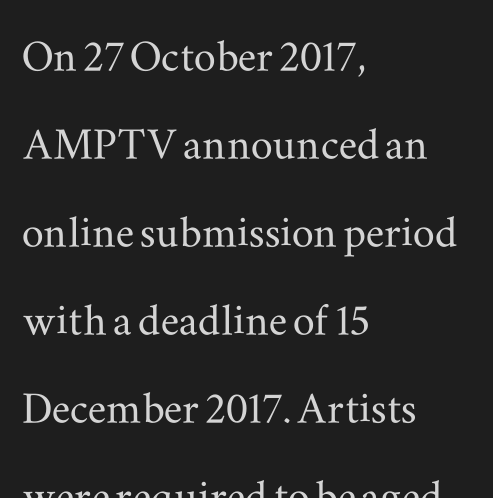
No extra tracking has been applied to these lines. You can tell from the footed stems that serif type was used. Rule under the text: the space is simply empty. One-word summary of the alignment: left. Varying glyph widths throughout — classic text-font behaviour. Evenly set lines give the paragraph a standard silhouette.
